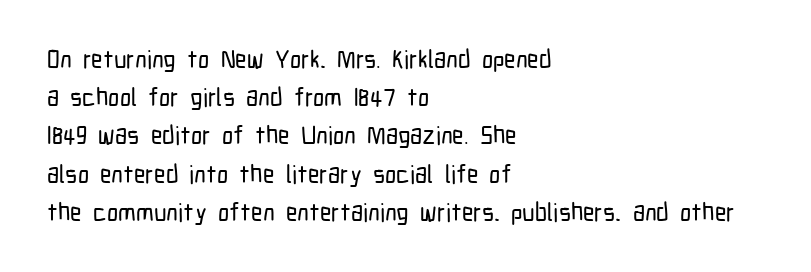
{"italic": "no", "underline": "no", "align": "left", "line_spacing": "normal", "line_spacing_ratio": 1.53, "letter_spacing": "normal", "letter_spacing_em": 0.0, "glyph_px": 25}
